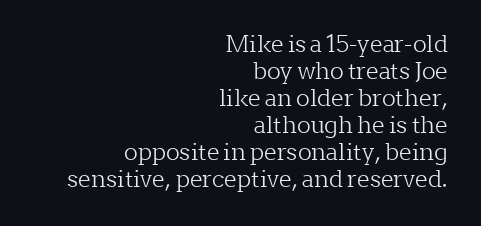
Q: Is the text bold? A: No.
Q: Is the text italic (slanted)? A: No, it is upright.
Q: Is the text underlined? A: No.
Q: How is the paragraph aligned? A: Right-aligned.
Q: Is the spacing between letters normal or unusually wide? A: Normal.
